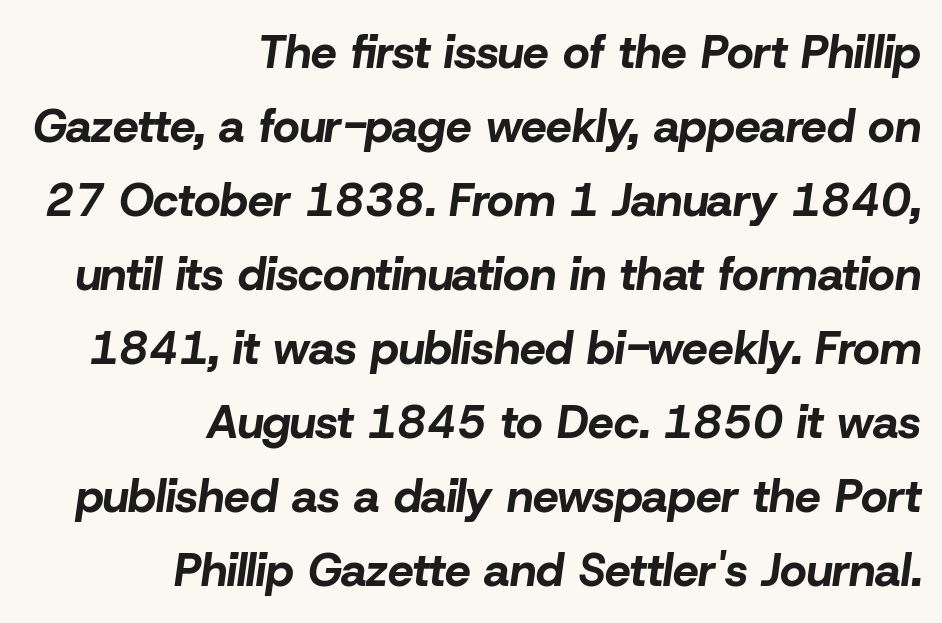
{"italic": "yes", "lean": "right", "slant_degrees": 8, "bold": "yes", "weight": "bold", "width": "normal", "stroke_contrast": "low", "x_height": "medium", "monospaced": "no", "underline": "no", "align": "right", "line_spacing": "normal", "line_spacing_ratio": 1.61, "letter_spacing": "normal", "letter_spacing_em": 0.0, "glyph_px": 46}
